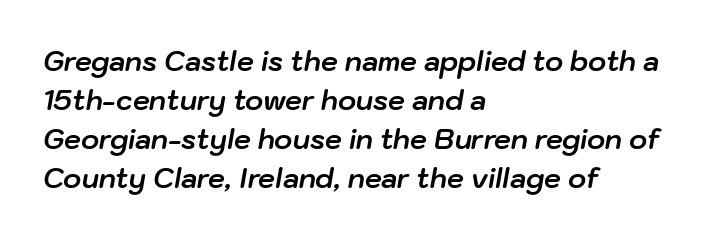
{"italic": "yes", "lean": "right", "slant_degrees": 10, "bold": "yes", "underline": "no", "align": "left", "line_spacing": "normal", "line_spacing_ratio": 1.44, "letter_spacing": "normal", "letter_spacing_em": 0.0, "glyph_px": 27}
